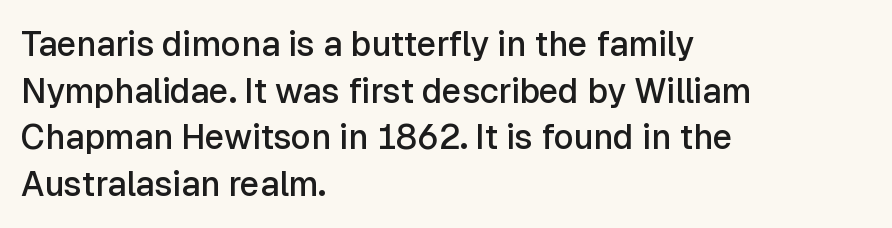
{"serif": "no", "italic": "no", "bold": "semi", "weight": "semibold", "width": "normal", "stroke_contrast": "low", "x_height": "medium", "monospaced": "no", "underline": "no", "align": "left", "line_spacing": "normal", "line_spacing_ratio": 1.37, "letter_spacing": "normal", "letter_spacing_em": 0.0, "glyph_px": 34}
